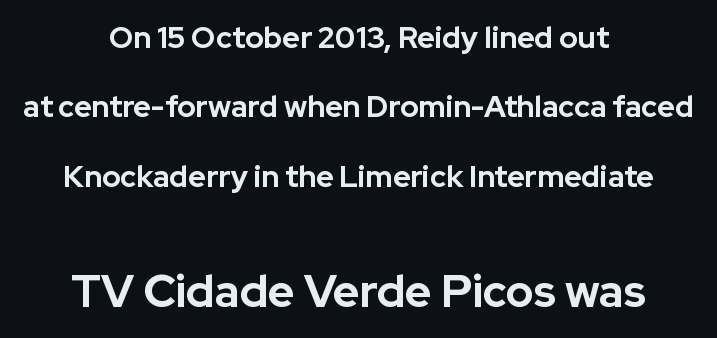
The image shows 45 px bold sans-serif type, upright; set centered, loose line spacing (2.31x), normal letter spacing, not underlined; the second (bottom) block is 1.5x larger; low stroke contrast and a medium x-height.
